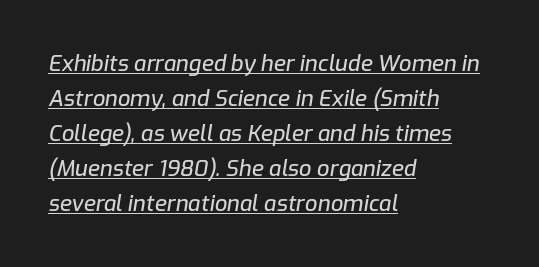
{"italic": "yes", "lean": "right", "slant_degrees": 9, "underline": "yes", "align": "left", "line_spacing": "normal", "line_spacing_ratio": 1.59, "letter_spacing": "normal", "letter_spacing_em": 0.0, "glyph_px": 22}
